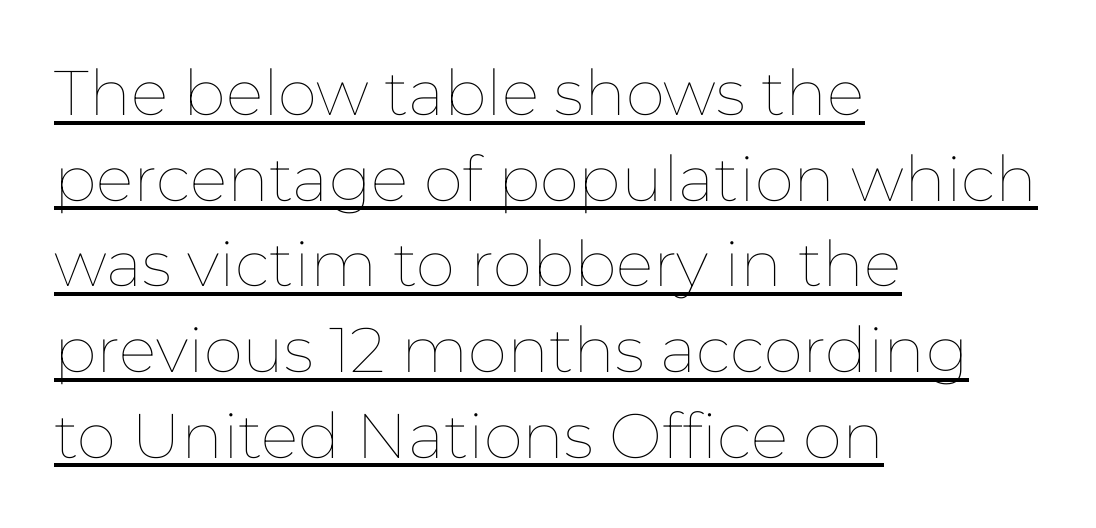
The image shows 63 px thin type, upright; set left-aligned, normal line spacing (1.36x), normal letter spacing, underlined; low stroke contrast and a medium x-height.
